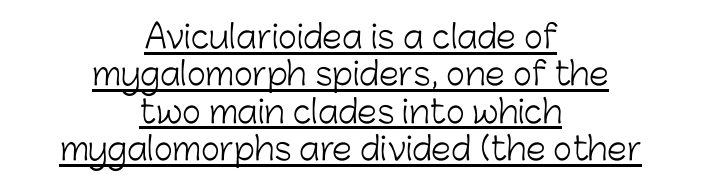
{"serif": "no", "italic": "no", "bold": "no", "weight": "light", "width": "normal", "stroke_contrast": "low", "x_height": "medium", "monospaced": "no", "underline": "yes", "align": "center", "line_spacing_ratio": 1.17, "letter_spacing": "normal", "letter_spacing_em": 0.0, "glyph_px": 32}
